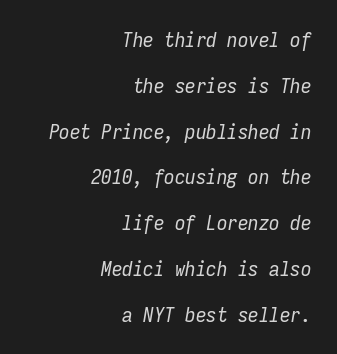
Q: Is the text bold? A: No.
Q: Is the text italic (slanted)? A: Yes, it leans right by about 9 degrees.
Q: Is the text underlined? A: No.
Q: How is the paragraph aligned? A: Right-aligned.
Q: Is the spacing between letters normal or unusually wide? A: Normal.
Q: Is the spacing between lines tight, normal or loose? A: Loose.
